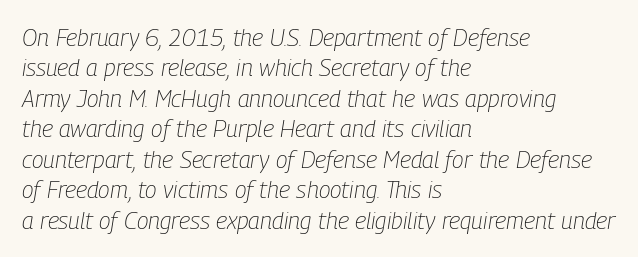
The typesetter chose a ragged-right arrangement here. The passage shown is not underscored anywhere. Is the type heavy? It reads as light-to-regular instead. Letter spacing: default. If you drew a line through each stem, it would be angled.
